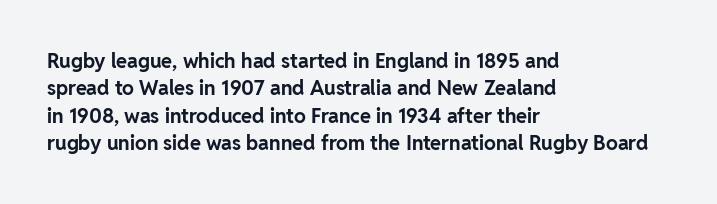
Q: Is the text bold? A: Yes.
Q: Is the text italic (slanted)? A: No, it is upright.
Q: Is the text underlined? A: No.
Q: How is the paragraph aligned? A: Left-aligned.
Q: Is the spacing between letters normal or unusually wide? A: Normal.
Q: Is the spacing between lines tight, normal or loose? A: Normal.
